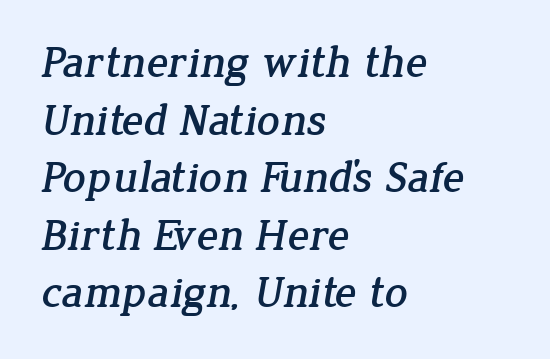
Spacing verdict: proportional, widths tailored to each character. Horizontal bands of white between lines are of average thickness. In terms of letterspacing, this is plain default setting. One-word summary of the alignment: left. Typographically, this falls in the serif category.
